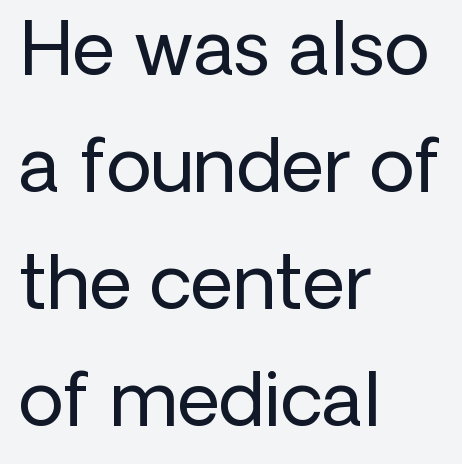
Q: Is the text bold? A: No.
Q: Is the text italic (slanted)? A: No, it is upright.
Q: Is the typeface a serif or a sans-serif typeface? A: Sans-serif.
Q: Is the text underlined? A: No.
Q: How is the paragraph aligned? A: Left-aligned.
Q: Is the spacing between letters normal or unusually wide? A: Normal.
Q: Is the spacing between lines tight, normal or loose? A: Normal.
Q: Width (condensed, normal, or wide)? A: Normal.
Q: Stroke contrast? A: Low.
Q: x-height? A: Medium.
Q: Monospaced? A: No.
